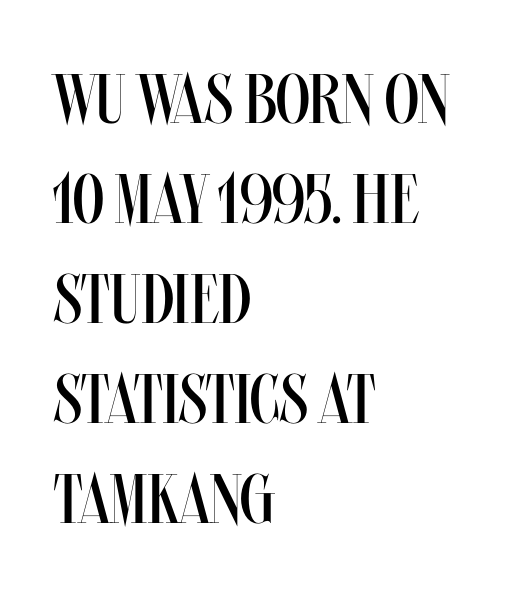
{"italic": "no", "bold": "no", "weight": "regular", "width": "condensed", "stroke_contrast": "medium", "x_height": "large", "monospaced": "no", "underline": "no", "align": "left", "line_spacing": "normal", "line_spacing_ratio": 1.43, "letter_spacing": "normal", "letter_spacing_em": 0.0, "glyph_px": 70}
